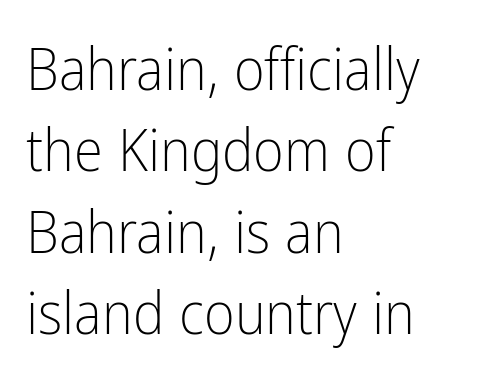
Q: Is the text bold? A: No.
Q: Is the text italic (slanted)? A: No, it is upright.
Q: Is the typeface a serif or a sans-serif typeface? A: Sans-serif.
Q: Is the text underlined? A: No.
Q: How is the paragraph aligned? A: Left-aligned.
Q: Is the spacing between letters normal or unusually wide? A: Normal.
Q: Is the spacing between lines tight, normal or loose? A: Normal.
Q: Width (condensed, normal, or wide)? A: Condensed.
Q: Stroke contrast? A: Low.
Q: x-height? A: Medium.
Q: Monospaced? A: No.
